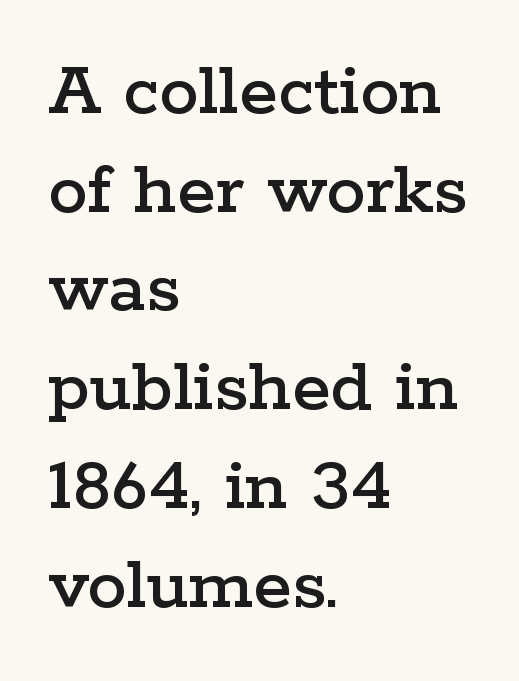
The image shows 79 px wide serif type, upright; set left-aligned, normal line spacing (1.25x), normal letter spacing, not underlined; low stroke contrast and a medium x-height.
